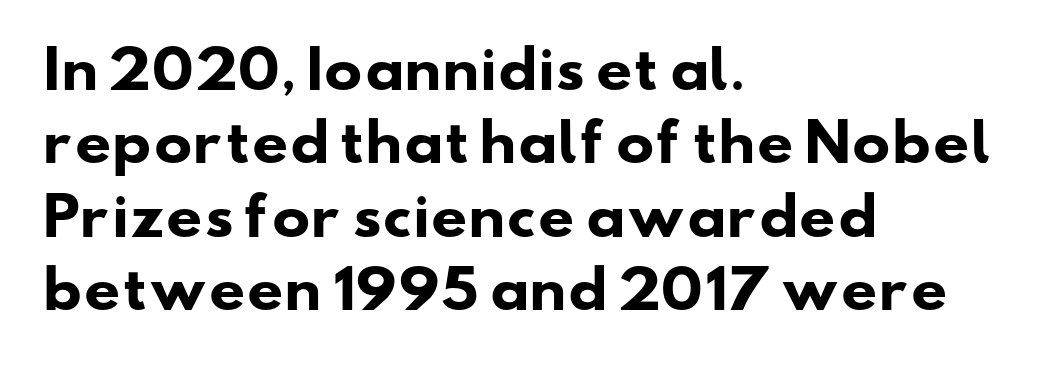
The image shows 51 px heavy, wide sans-serif type; set left-aligned, normal line spacing (1.44x), normal letter spacing, not underlined; low stroke contrast and a small x-height.
